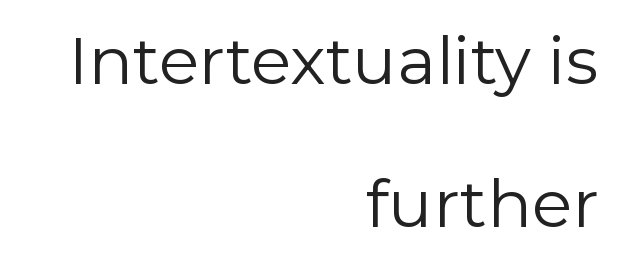
{"serif": "no", "italic": "no", "bold": "no", "weight": "regular", "width": "normal", "stroke_contrast": "low", "x_height": "medium", "monospaced": "no", "underline": "no", "align": "right", "line_spacing": "loose", "line_spacing_ratio": 2.17, "letter_spacing": "normal", "letter_spacing_em": 0.0, "glyph_px": 66}
